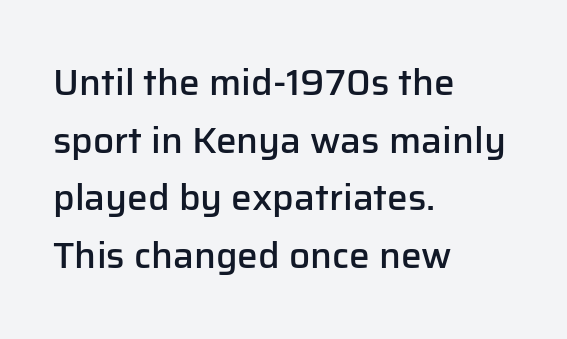
Q: Is the text bold? A: Semi-bold.
Q: Is the text italic (slanted)? A: No, it is upright.
Q: Is the typeface a serif or a sans-serif typeface? A: Sans-serif.
Q: Is the text underlined? A: No.
Q: How is the paragraph aligned? A: Left-aligned.
Q: Is the spacing between letters normal or unusually wide? A: Normal.
Q: Is the spacing between lines tight, normal or loose? A: Normal.
Q: Width (condensed, normal, or wide)? A: Normal.
Q: Stroke contrast? A: Low.
Q: x-height? A: Medium.
Q: Monospaced? A: No.
